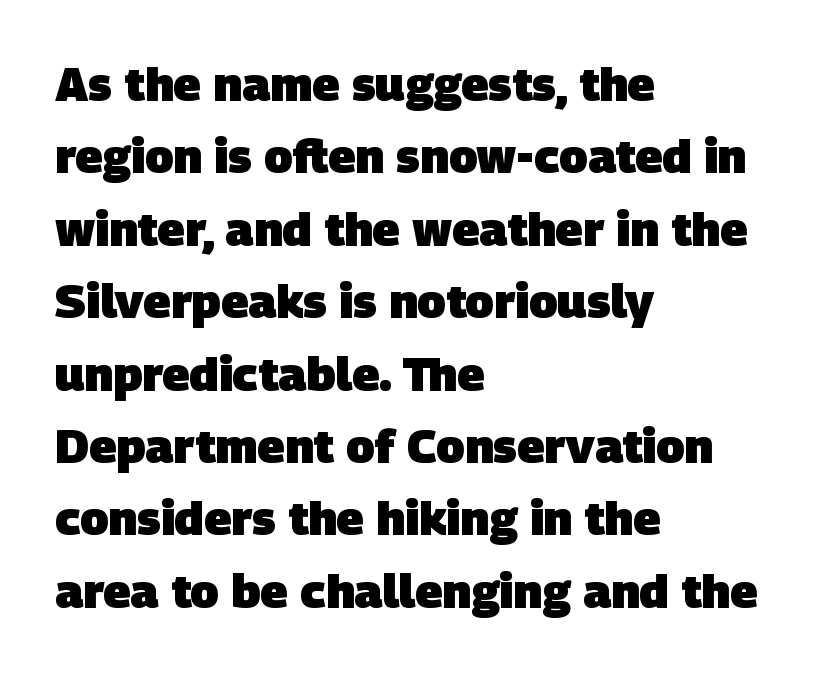
Think of a printed novel: that variable character pitch is what you see here. Nope, no serifs anywhere on these letters. Compared with a centered layout, this one pins lines to the left instead. Each glyph is drawn with heavy, bold strokes.
